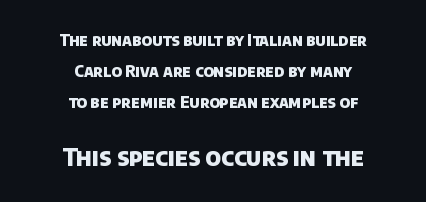
{"bold": "yes", "underline": "no", "align": "center", "line_spacing": "loose", "line_spacing_ratio": 1.94, "letter_spacing": "normal", "letter_spacing_em": 0.0, "larger_block": "second", "size_ratio": 1.5, "glyph_px": 24}
